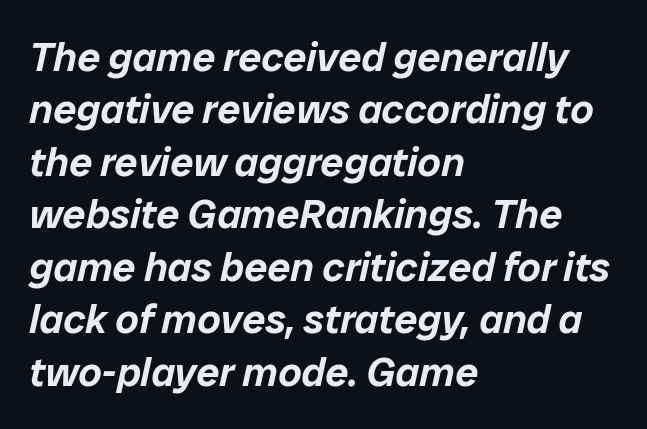
{"italic": "yes", "lean": "right", "slant_degrees": 12, "width": "normal", "stroke_contrast": "low", "x_height": "medium", "monospaced": "no", "underline": "no", "align": "left", "line_spacing": "normal", "line_spacing_ratio": 1.28, "letter_spacing": "normal", "letter_spacing_em": 0.0, "glyph_px": 41}
